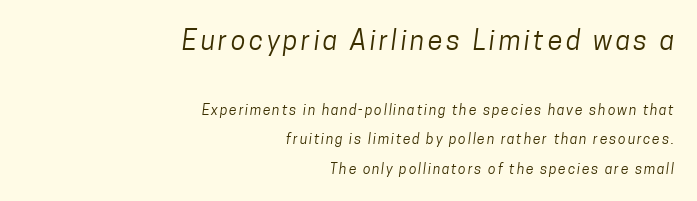
A quiet, ordinary-to-light weight characterises the typeface. The designer dialed line spacing up above the default. The paragraph has a hard right edge and a soft left edge. Underline: absent.
